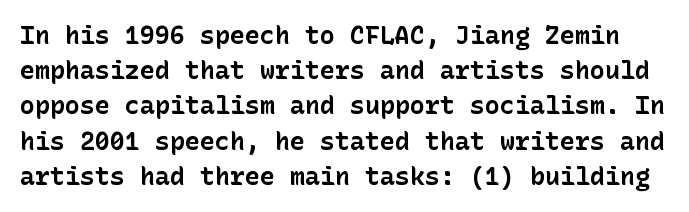
Each glyph is drawn with heavy, bold strokes. It's the straight-up-and-down kind of type. This sample uses plain, unmodified letter spacing. Honestly, there is no underline to notice here at all. Vertical spacing — default.
